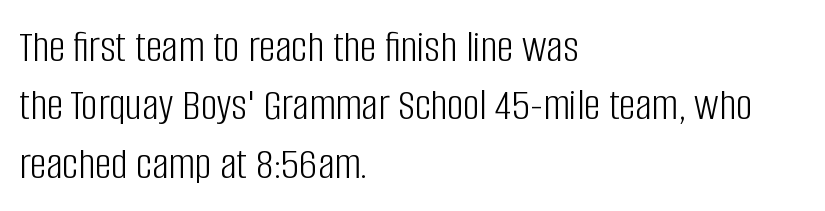
Reading down the block, your eye returns to a fixed left position each line. No chunkiness to these letters — they're not bold. Nothing sits at the stroke ends, so this counts as sans-serif. You could not count columns in this text — the font is proportionally spaced. It's the straight-up-and-down kind of type. The vertical gap from one line to the next is medium.
